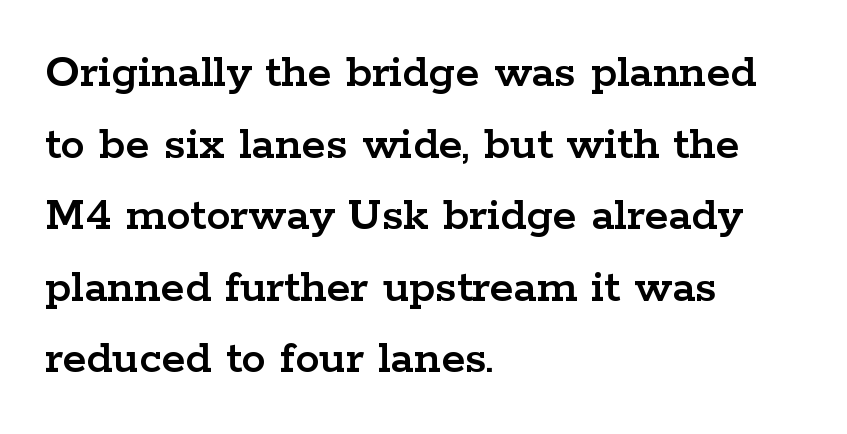
{"serif": "yes", "italic": "no", "width": "wide", "stroke_contrast": "low", "x_height": "medium", "monospaced": "no", "underline": "no", "align": "left", "line_spacing": "normal", "line_spacing_ratio": 1.46, "letter_spacing": "normal", "letter_spacing_em": 0.0, "glyph_px": 49}
